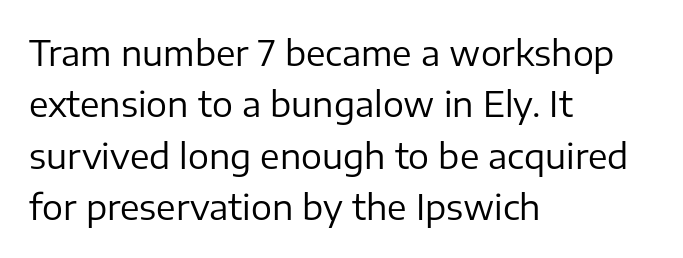
Type without underlining. Ink coverage per letter is moderate at most. Ascenders rise straight up at ninety degrees. Caption: multi-line text, flush left, ragged right. Nobody touched the tracking dial on this one. No feet cap the strokes, marking this as sans-serif type.
